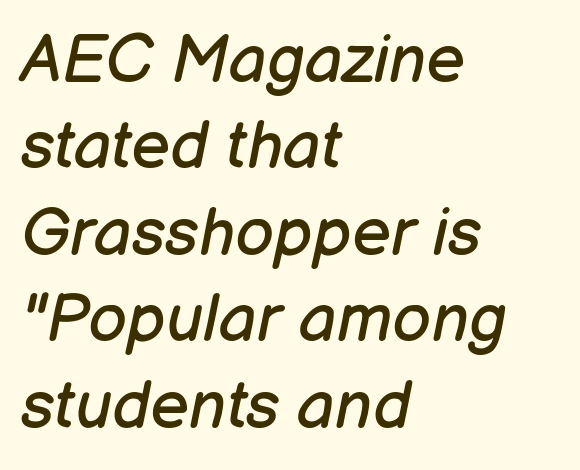
The image shows 67 px regular-weight type, italic (leaning right); set left-aligned, normal line spacing (1.29x), normal letter spacing, not underlined; low stroke contrast and a medium x-height.
